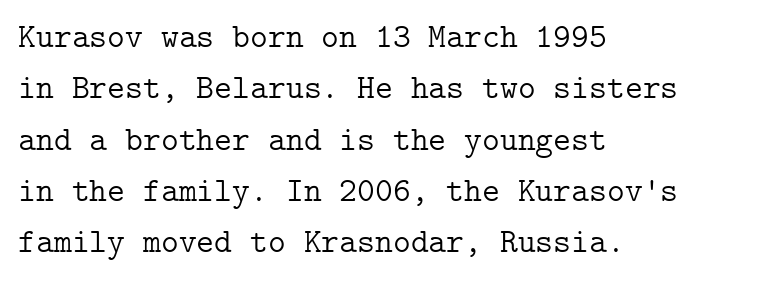
The letters carry serifs — small finishing strokes at the ends of their stems. The lettering stays uniformly vertical, giving the passage a roman look. Summary of weight: not heavy and not bold. In CSS terms this would be text-align: left.
